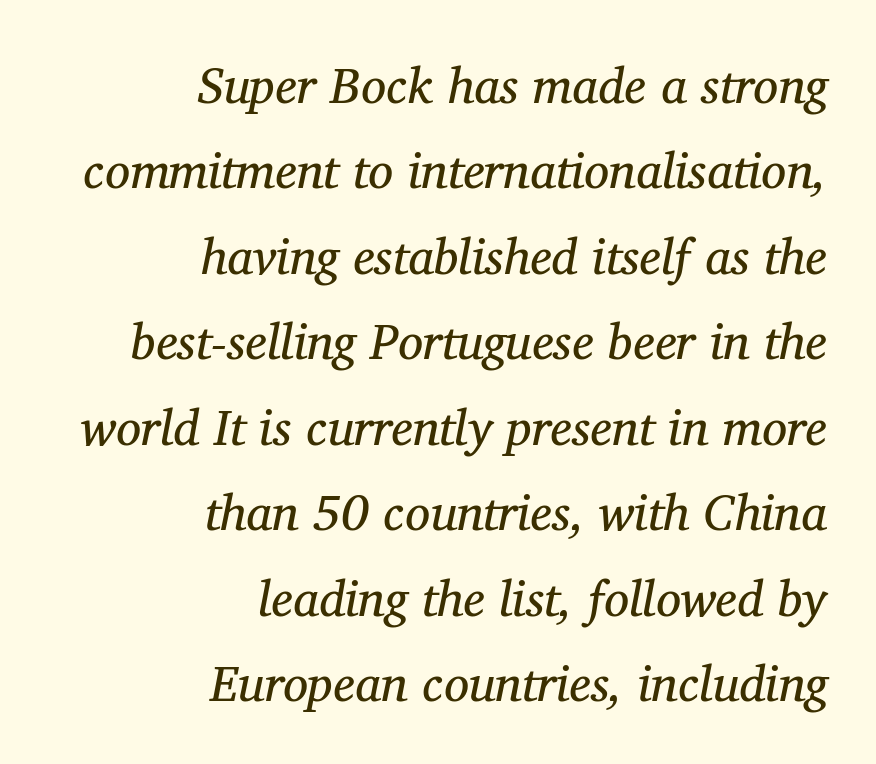
The image shows 50 px regular-weight serif type, italic (leaning right); set right-aligned, line spacing 1.71x, normal letter spacing, not underlined; medium stroke contrast and a medium x-height.
